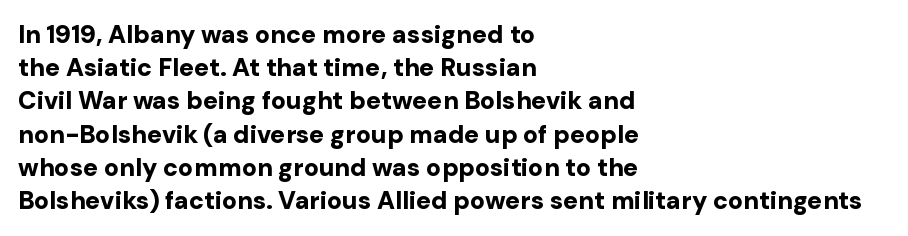
{"italic": "no", "bold": "yes", "underline": "no", "align": "left", "line_spacing": "normal", "line_spacing_ratio": 1.33, "letter_spacing": "normal", "letter_spacing_em": 0.0, "glyph_px": 25}
